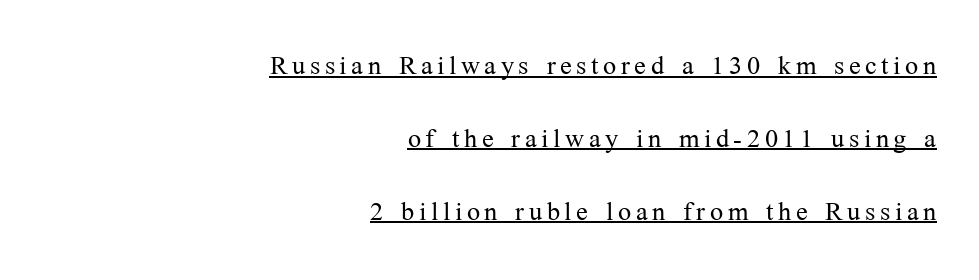
The paragraph has a hard right edge and a soft left edge. The letters advance in unequal steps, a hallmark of proportional type. You can see a thin bar hugging the bottom of the glyphs. These lines stand farther apart than default settings would place them. Every stem runs plumb, perpendicular to the baseline.
